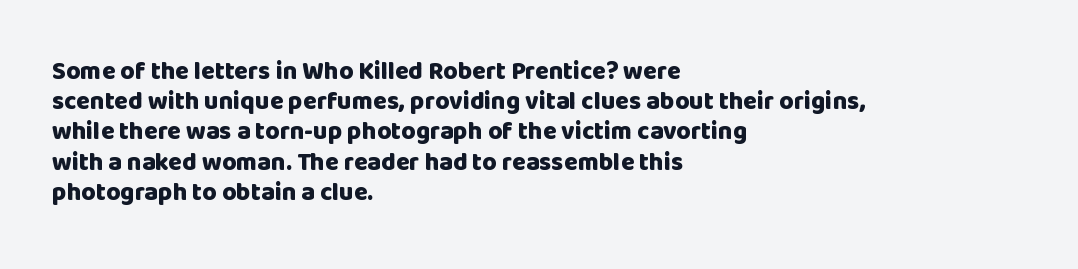
{"italic": "no", "bold": "yes", "underline": "no", "align": "left", "line_spacing_ratio": 1.21, "letter_spacing": "normal", "letter_spacing_em": 0.0, "glyph_px": 25}
